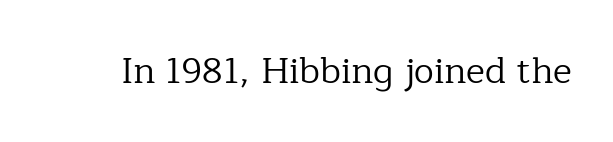
Q: Is the text bold? A: No.
Q: Is the text italic (slanted)? A: No, it is upright.
Q: Is the typeface a serif or a sans-serif typeface? A: Serif.
Q: Is the text underlined? A: No.
Q: Is the spacing between letters normal or unusually wide? A: Normal.
Q: Width (condensed, normal, or wide)? A: Normal.
Q: Stroke contrast? A: Low.
Q: x-height? A: Medium.
Q: Monospaced? A: No.
